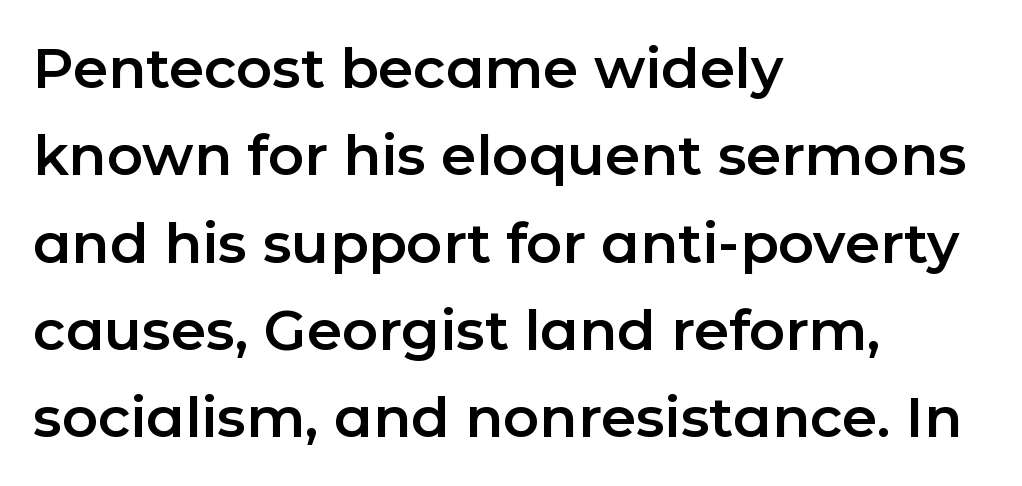
{"serif": "no", "italic": "no", "width": "normal", "stroke_contrast": "low", "x_height": "medium", "monospaced": "no", "underline": "no", "align": "left", "line_spacing": "normal", "line_spacing_ratio": 1.56, "letter_spacing": "normal", "letter_spacing_em": 0.0, "glyph_px": 56}
